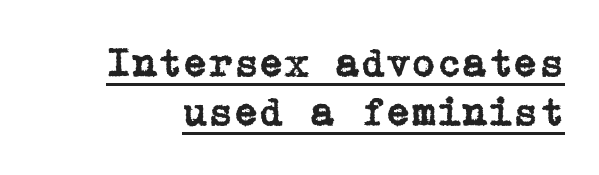
This rendering employs a face with finishing strokes, i.e., a serif. The letters sit at their default tracking, neither squeezed nor spread. This rendering features underlined lettering. Every character sits straight up, as roman type does.
